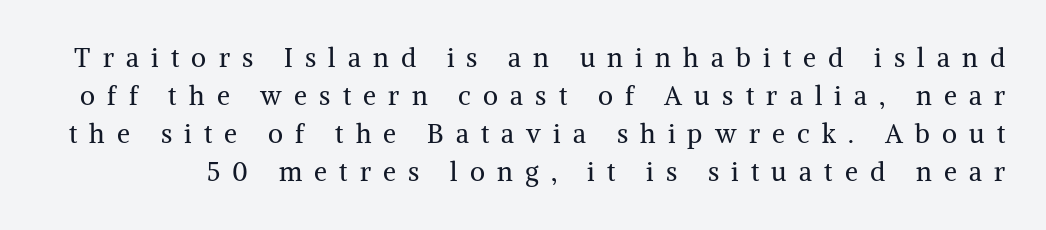
{"italic": "no", "bold": "no", "underline": "no", "line_spacing": "normal", "line_spacing_ratio": 1.46, "letter_spacing": "wide", "letter_spacing_em": 0.47, "glyph_px": 26}
